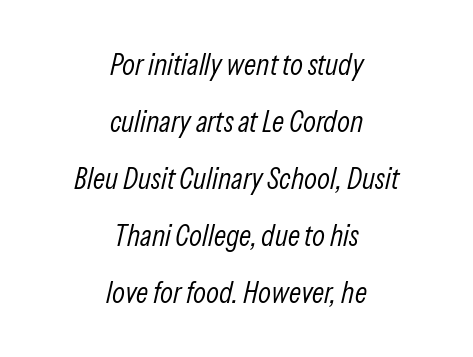
Q: Is the text bold? A: No.
Q: Is the text italic (slanted)? A: Yes, it leans right by about 13 degrees.
Q: Is the text underlined? A: No.
Q: How is the paragraph aligned? A: Centered.
Q: Is the spacing between letters normal or unusually wide? A: Normal.
Q: Is the spacing between lines tight, normal or loose? A: Loose.
Q: Width (condensed, normal, or wide)? A: Condensed.
Q: Stroke contrast? A: Low.
Q: x-height? A: Medium.
Q: Monospaced? A: No.
